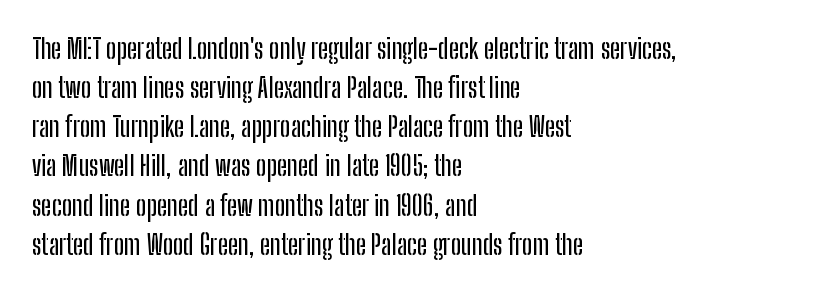
{"italic": "no", "underline": "no", "align": "left", "line_spacing": "normal", "line_spacing_ratio": 1.45, "letter_spacing": "normal", "letter_spacing_em": 0.0, "glyph_px": 27}
